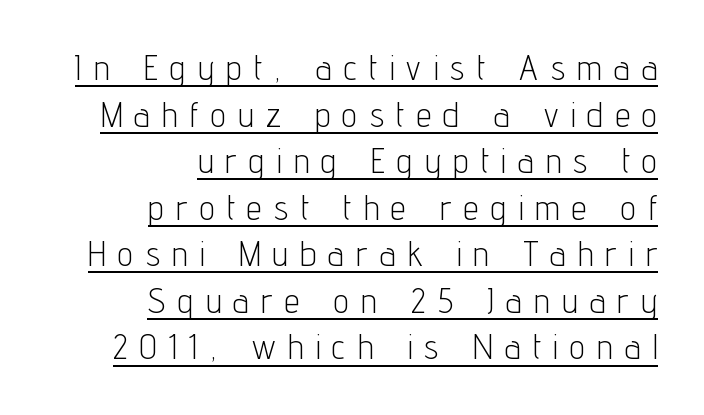
The image shows 34 px light, condensed sans-serif type, upright; set right-aligned, normal line spacing (1.37x), unusually wide letter spacing (+0.37 em), underlined; low stroke contrast and a medium x-height.
